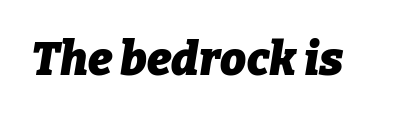
The image shows 46 px heavy type, italic (leaning right); set normal letter spacing, not underlined; low stroke contrast and a medium x-height.
